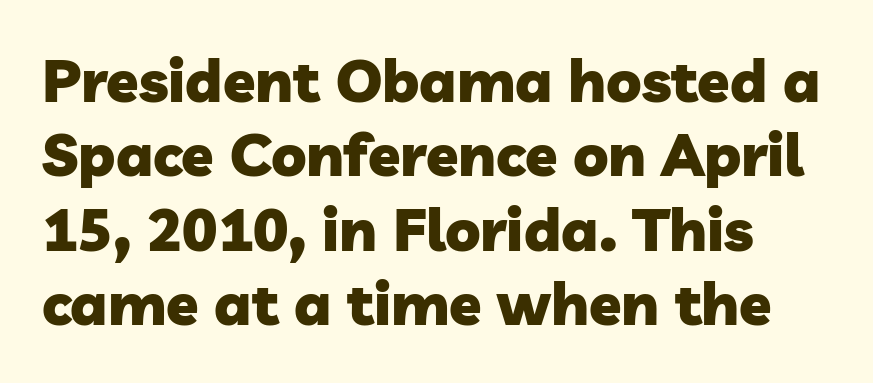
Stroke thickness is high; the sample reads as a true bold. The passage shown is typed in a proportional face where columns would drift. Has an underline been added? It has not. Here the glyphs are tracked normally, forming tight word shapes. Line spacing here is normal.
